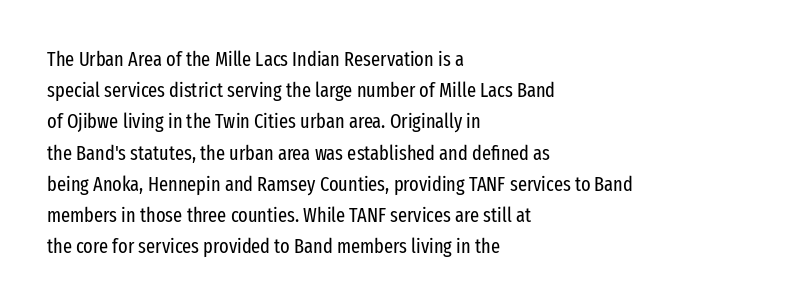
Between one letter and the next there's only the usual sliver of space. Letters rest on an invisible, unmarked baseline. Does the copy run flush right? No — it runs flush left. Nothing heavy about these letters — not bold at all.
